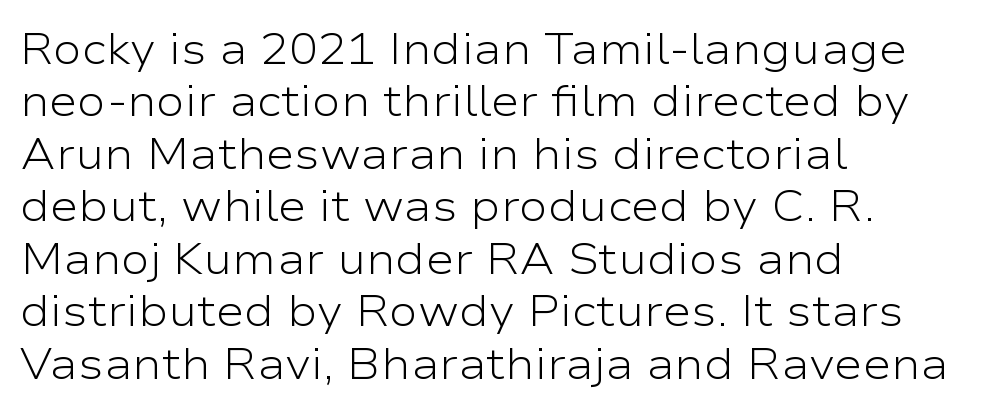
{"serif": "no", "italic": "no", "bold": "no", "weight": "light", "width": "wide", "stroke_contrast": "low", "x_height": "medium", "monospaced": "no", "underline": "no", "align": "left", "line_spacing_ratio": 1.22, "letter_spacing": "normal", "letter_spacing_em": 0.0, "glyph_px": 43}
